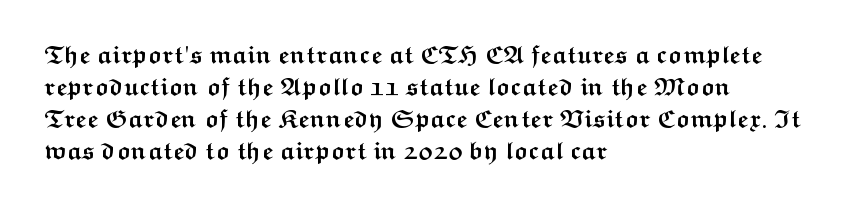
The typesetter chose a ragged-right arrangement here. The line texture is even and compact thanks to regular tracking. Summary of weight: heavy, a full bold. Vertically, the passage feels balanced, rows spaced as you'd expect. In terms of posture, this sample is upright.
